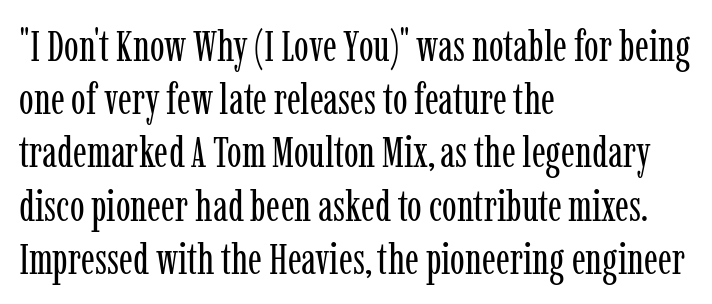
{"serif": "yes", "italic": "no", "bold": "no", "weight": "regular", "width": "condensed", "stroke_contrast": "low", "x_height": "medium", "monospaced": "no", "underline": "no", "align": "left", "line_spacing_ratio": 1.21, "letter_spacing": "normal", "letter_spacing_em": 0.0, "glyph_px": 44}
